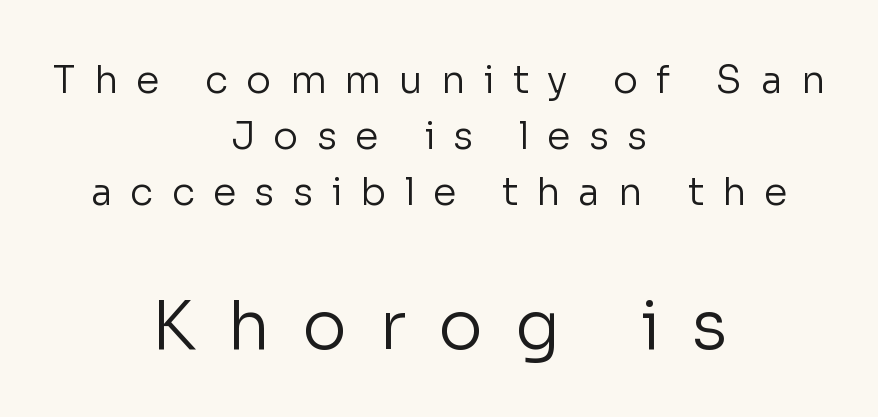
Plain, unruled lines of type. You could not count columns in this text — the font is proportionally spaced. This rendering uses center alignment, leaving both contours irregular but symmetric. Is this a sans? Yes — the strokes have no serifs.
